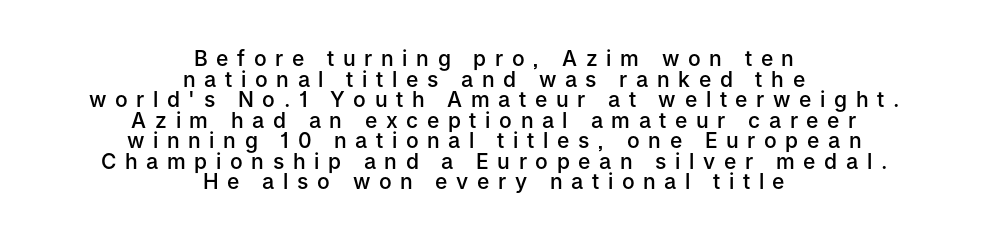
Q: Is the text bold? A: Semi-bold.
Q: Is the text italic (slanted)? A: No, it is upright.
Q: Is the text underlined? A: No.
Q: How is the paragraph aligned? A: Centered.
Q: Is the spacing between letters normal or unusually wide? A: Unusually wide.
Q: Is the spacing between lines tight, normal or loose? A: Tight.
